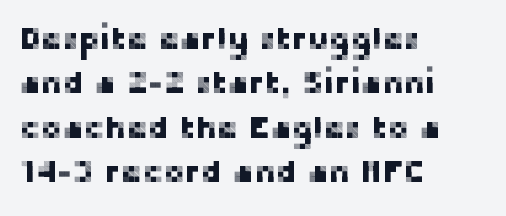
Q: Is the text italic (slanted)? A: No, it is upright.
Q: Is the typeface a serif or a sans-serif typeface? A: Sans-serif.
Q: Is the text underlined? A: No.
Q: How is the paragraph aligned? A: Left-aligned.
Q: Is the spacing between letters normal or unusually wide? A: Normal.
Q: Is the spacing between lines tight, normal or loose? A: Normal.
Q: Width (condensed, normal, or wide)? A: Normal.
Q: Stroke contrast? A: Low.
Q: x-height? A: Medium.
Q: Monospaced? A: No.
